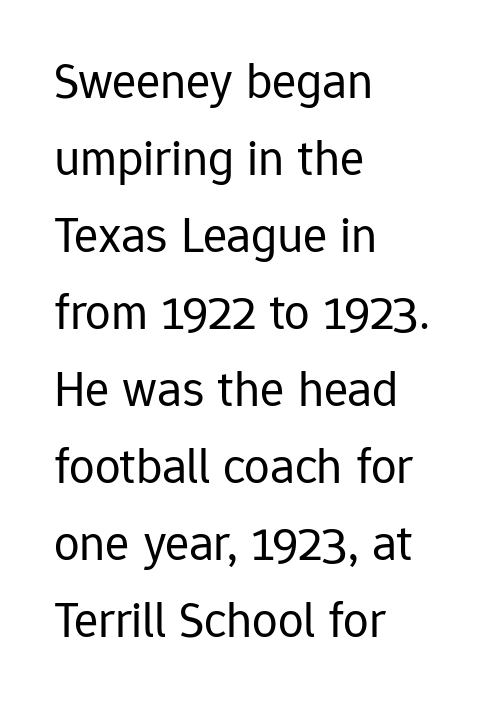
{"serif": "no", "italic": "no", "bold": "no", "weight": "regular", "width": "normal", "stroke_contrast": "low", "x_height": "medium", "monospaced": "no", "underline": "no", "align": "left", "line_spacing": "normal", "line_spacing_ratio": 1.51, "letter_spacing": "normal", "letter_spacing_em": 0.0, "glyph_px": 51}
